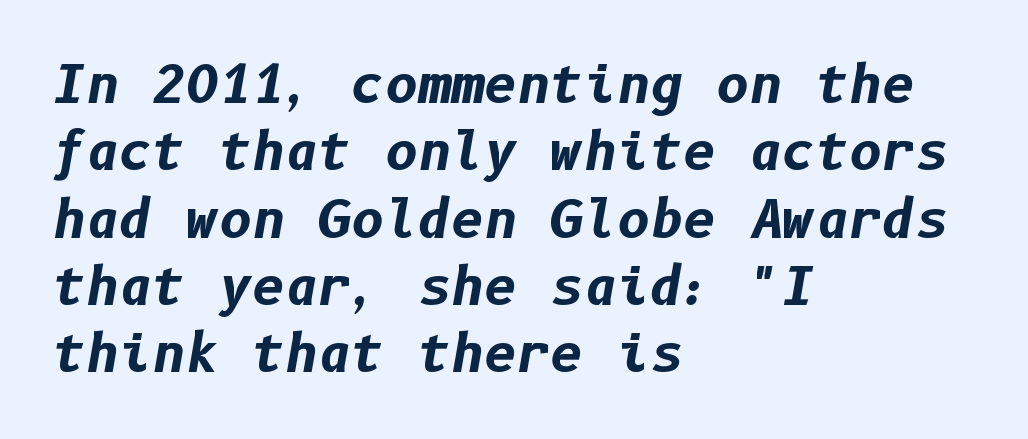
Q: Is the text bold? A: Yes.
Q: Is the text italic (slanted)? A: Yes, it leans right by about 10 degrees.
Q: Is the text underlined? A: No.
Q: How is the paragraph aligned? A: Left-aligned.
Q: Is the spacing between letters normal or unusually wide? A: Normal.
Q: Is the spacing between lines tight, normal or loose? A: Normal.
Q: Width (condensed, normal, or wide)? A: Normal.
Q: Stroke contrast? A: Low.
Q: x-height? A: Medium.
